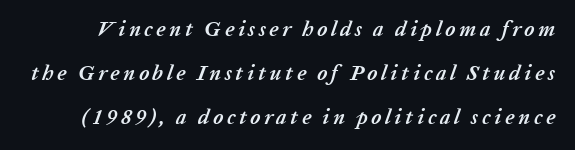
Does the leading feel generous? Absolutely, it's lavish. Every letter is thick-stroked: bold, no question. Each row of text sits above clean, open space. Slant detected: the letters are inclined.
